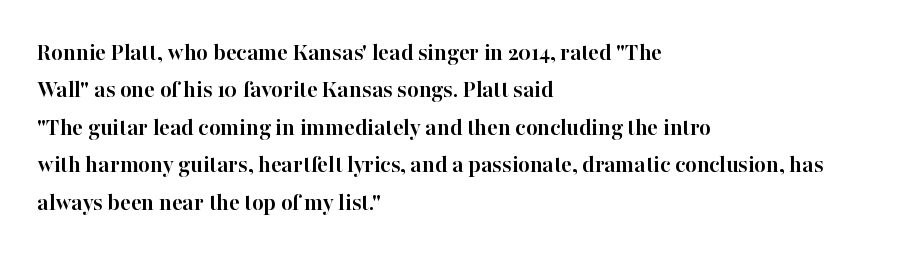
The image shows 25 px bold type, upright; set left-aligned, normal line spacing (1.5x), normal letter spacing, not underlined.
